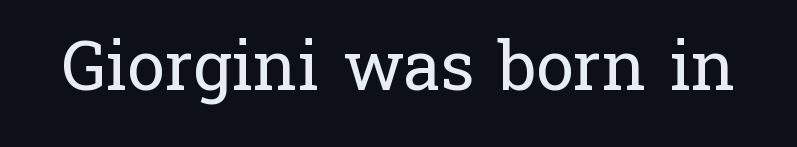
Q: Is the text bold? A: No.
Q: Is the text italic (slanted)? A: No, it is upright.
Q: Is the typeface a serif or a sans-serif typeface? A: Serif.
Q: Is the text underlined? A: No.
Q: Is the spacing between letters normal or unusually wide? A: Normal.
Q: Width (condensed, normal, or wide)? A: Normal.
Q: Stroke contrast? A: Low.
Q: x-height? A: Medium.
Q: Monospaced? A: No.
